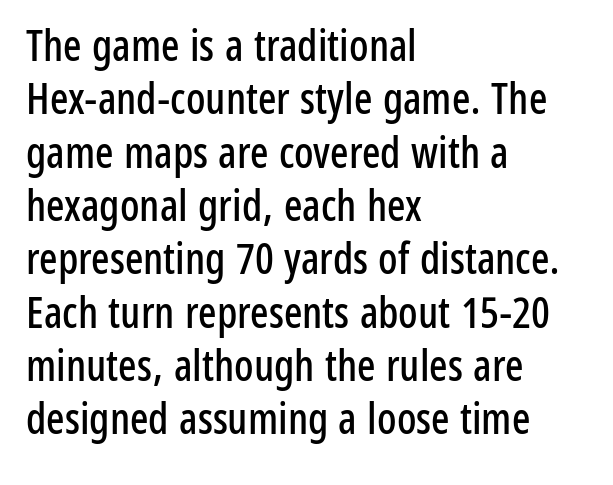
Lines of text with bare space underneath. No feet cap the strokes, marking this as sans-serif type. You could call the tracking neutral — neither tight nor loose. The compositor pushed each line to the left boundary. The letters advance in unequal steps, a hallmark of proportional type. A roman cut, with each character standing at attention.
